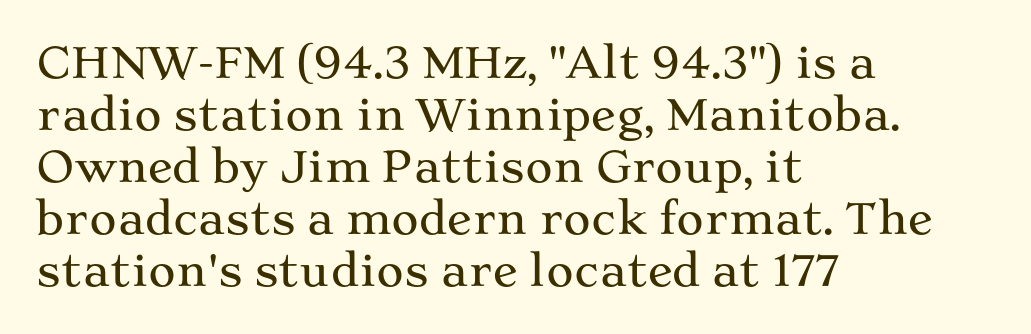
Q: Is the text italic (slanted)? A: No, it is upright.
Q: Is the typeface a serif or a sans-serif typeface? A: Serif.
Q: Is the text underlined? A: No.
Q: How is the paragraph aligned? A: Left-aligned.
Q: Is the spacing between letters normal or unusually wide? A: Normal.
Q: Width (condensed, normal, or wide)? A: Wide.
Q: Stroke contrast? A: Medium.
Q: x-height? A: Medium.
Q: Monospaced? A: No.
